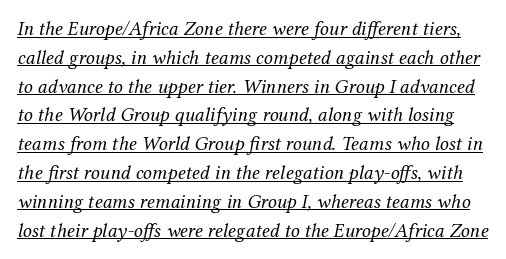
{"italic": "yes", "lean": "right", "slant_degrees": 12, "bold": "no", "underline": "yes", "line_spacing": "normal", "line_spacing_ratio": 1.44, "letter_spacing": "normal", "letter_spacing_em": 0.0, "glyph_px": 20}
